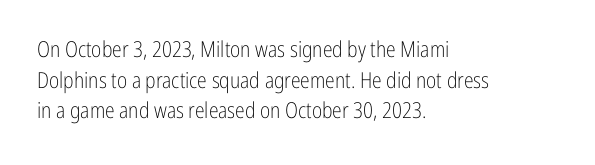
The image shows 22 px text type, upright; set left-aligned, normal line spacing (1.39x), normal letter spacing, not underlined.
